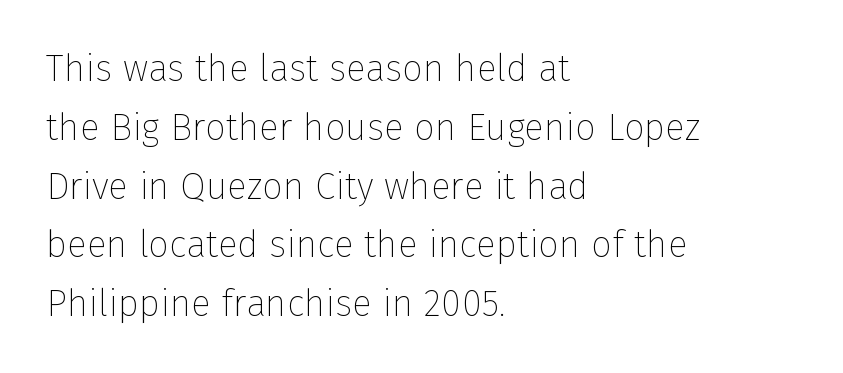
{"serif": "no", "italic": "no", "bold": "no", "weight": "thin", "width": "normal", "stroke_contrast": "low", "x_height": "medium", "monospaced": "no", "underline": "no", "align": "left", "line_spacing": "normal", "line_spacing_ratio": 1.59, "letter_spacing": "normal", "letter_spacing_em": 0.0, "glyph_px": 37}
